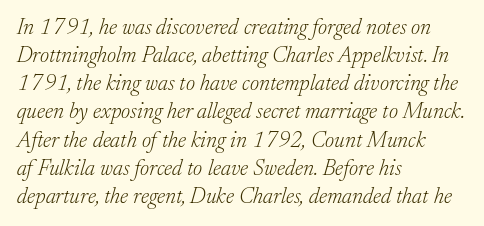
{"italic": "yes", "lean": "right", "slant_degrees": 17, "bold": "no", "underline": "no", "align": "left", "line_spacing": "normal", "line_spacing_ratio": 1.28, "letter_spacing": "normal", "letter_spacing_em": 0.0, "glyph_px": 22}
